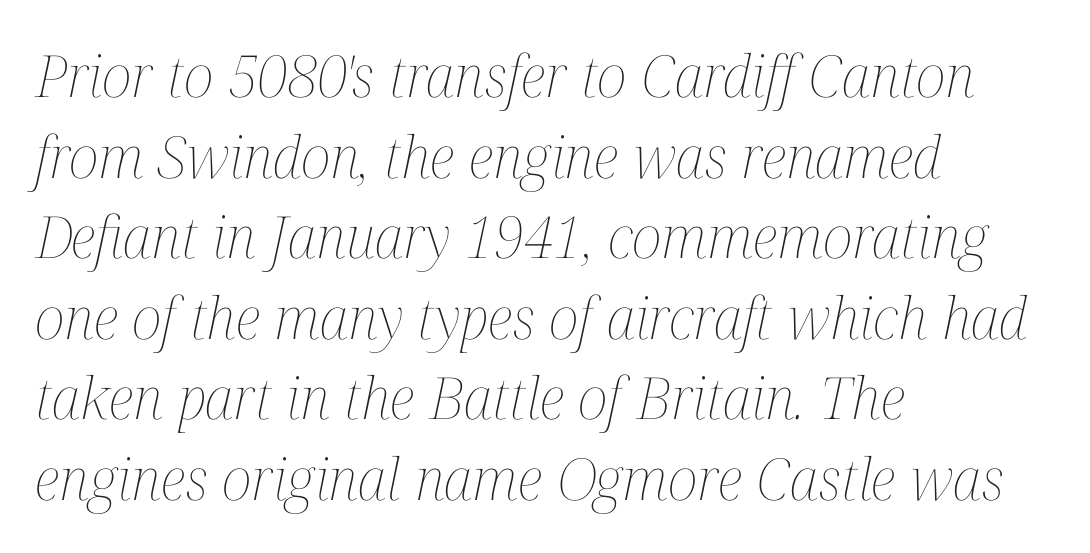
{"italic": "yes", "lean": "right", "slant_degrees": 12, "bold": "no", "weight": "thin", "width": "condensed", "stroke_contrast": "medium", "x_height": "medium", "monospaced": "no", "underline": "no", "align": "left", "line_spacing": "normal", "line_spacing_ratio": 1.39, "letter_spacing": "normal", "letter_spacing_em": 0.0, "glyph_px": 58}
